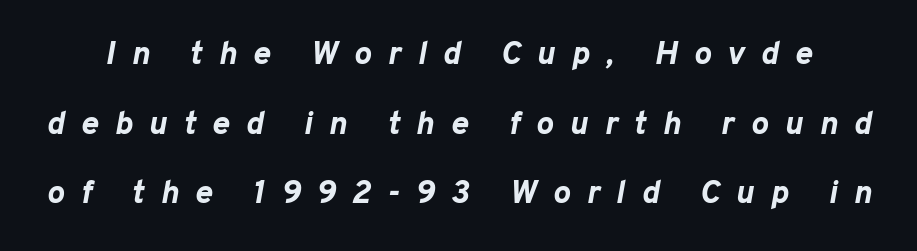
The image shows 33 px bold type, italic (leaning right); set loose line spacing (2.11x), unusually wide letter spacing (+0.49 em), not underlined; low stroke contrast and a medium x-height.
